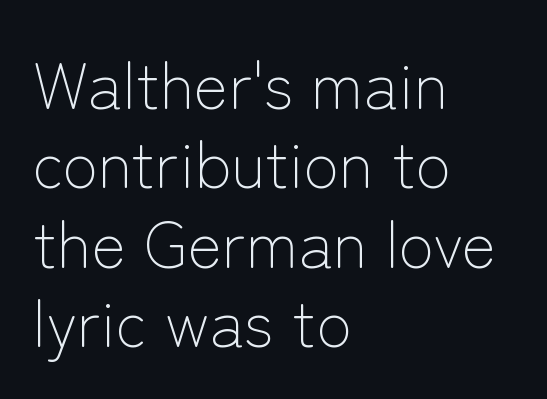
Grotesque or geometric, the face here clearly has no serifs. The specimen reads as upright at a glance. A clean baseline with only descenders dipping below it. The characters are drawn with everyday or finer stroke widths.
